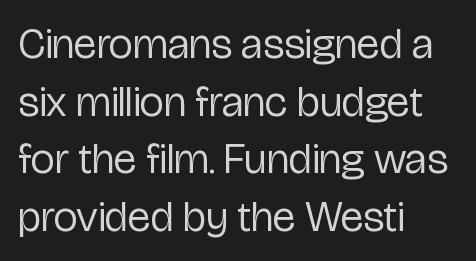
The image shows 43 px regular-weight, condensed sans-serif type, upright; set left-aligned, normal line spacing (1.34x), normal letter spacing, not underlined; low stroke contrast and a medium x-height.
